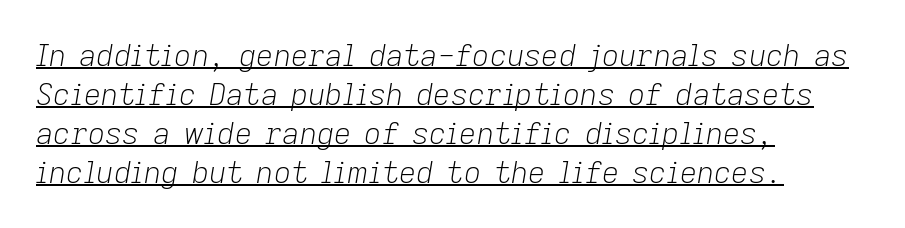
{"italic": "yes", "lean": "right", "slant_degrees": 9, "bold": "no", "weight": "light", "width": "normal", "stroke_contrast": "low", "x_height": "medium", "monospaced": "no", "underline": "yes", "align": "left", "line_spacing": "normal", "line_spacing_ratio": 1.3, "letter_spacing": "normal", "letter_spacing_em": 0.0, "glyph_px": 30}
